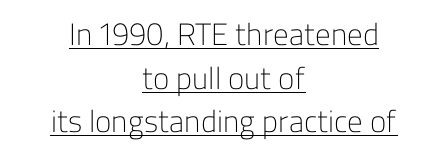
Line spacing here is normal. Style check: upright. Spacing verdict: proportional, widths tailored to each character. This sample carries an underscore along the baseline area.
